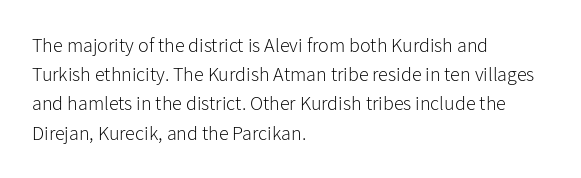
A normal amount of white space separates one row of letters from the next. The foot of each line stays bare and open. The ragged edge is on the right, which tells us the setting is flush left. This sample uses an upright cut, with every glyph sitting square on the baseline. No chunkiness to these letters — they're not bold. Does extra space separate the letters? No, they use regular spacing.
